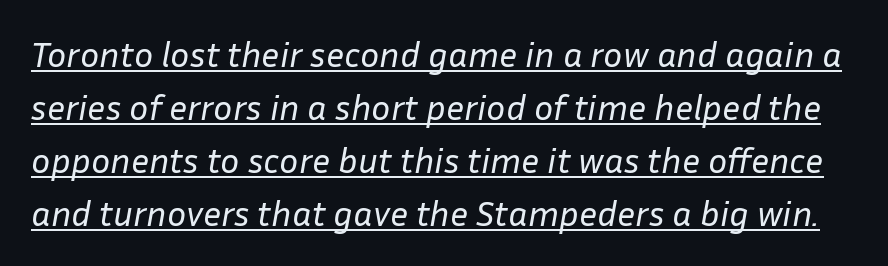
{"italic": "yes", "lean": "right", "slant_degrees": 10, "bold": "no", "weight": "regular", "width": "normal", "stroke_contrast": "low", "x_height": "medium", "monospaced": "no", "underline": "yes", "line_spacing": "normal", "line_spacing_ratio": 1.47, "letter_spacing": "normal", "letter_spacing_em": 0.0, "glyph_px": 36}
